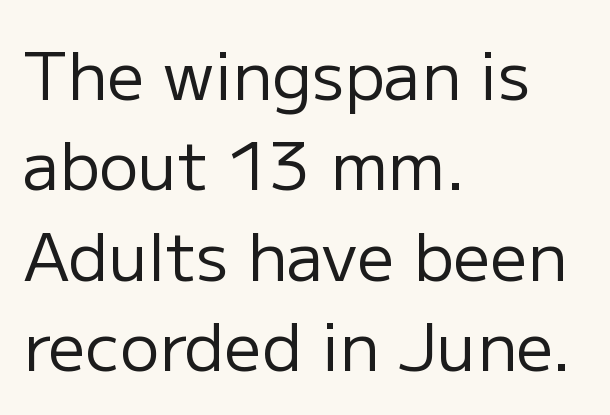
The image shows 66 px regular-weight sans-serif type, upright; set left-aligned, normal line spacing (1.37x), normal letter spacing, not underlined; low stroke contrast and a medium x-height.
